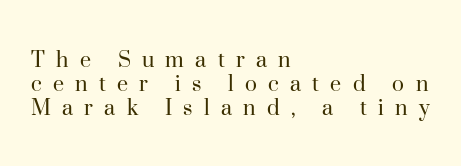
The image shows 25 px text type, upright; set left-aligned, tight line spacing (0.96x), unusually wide letter spacing (+0.45 em), not underlined.
